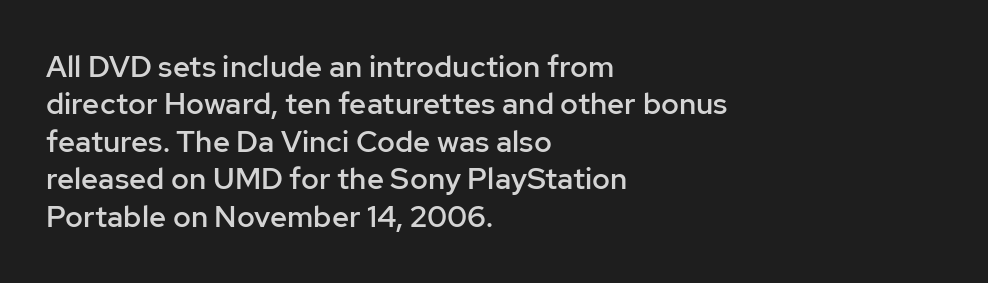
Q: Is the text bold? A: Semi-bold.
Q: Is the text italic (slanted)? A: No, it is upright.
Q: Is the typeface a serif or a sans-serif typeface? A: Sans-serif.
Q: Is the text underlined? A: No.
Q: How is the paragraph aligned? A: Left-aligned.
Q: Is the spacing between letters normal or unusually wide? A: Normal.
Q: Is the spacing between lines tight, normal or loose? A: Normal.
Q: Width (condensed, normal, or wide)? A: Normal.
Q: Stroke contrast? A: Low.
Q: x-height? A: Medium.
Q: Monospaced? A: No.
